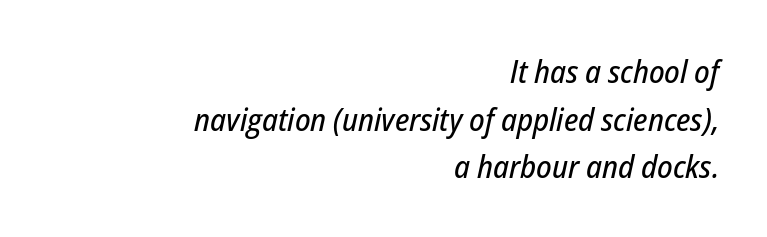
These lines are rendered in a variable-pitch font. If you measured baseline to baseline, you'd find a middling distance. Is the letter spacing exaggerated? No — it looks like the ordinary default. The space beneath each line is pristine and unruled.
